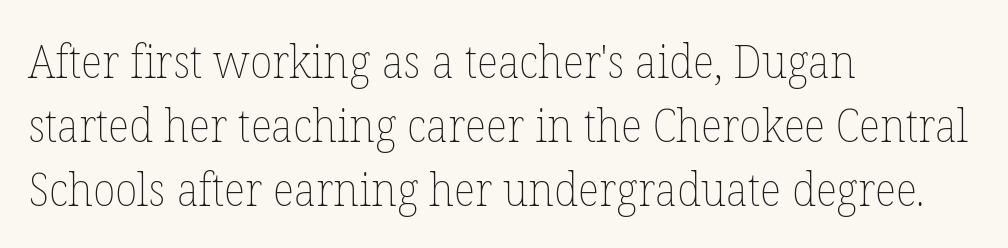
Q: Is the text bold? A: No.
Q: Is the text italic (slanted)? A: No, it is upright.
Q: Is the text underlined? A: No.
Q: How is the paragraph aligned? A: Left-aligned.
Q: Is the spacing between letters normal or unusually wide? A: Normal.
Q: Is the spacing between lines tight, normal or loose? A: Normal.
Q: Width (condensed, normal, or wide)? A: Normal.
Q: Stroke contrast? A: Low.
Q: x-height? A: Medium.
Q: Monospaced? A: No.
